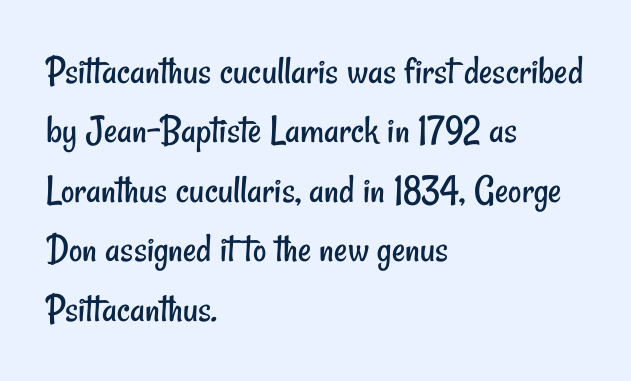
{"serif": "no", "bold": "no", "weight": "regular", "width": "condensed", "stroke_contrast": "low", "x_height": "small", "monospaced": "no", "underline": "no", "align": "left", "line_spacing": "normal", "line_spacing_ratio": 1.45, "letter_spacing": "normal", "letter_spacing_em": 0.0, "glyph_px": 41}
